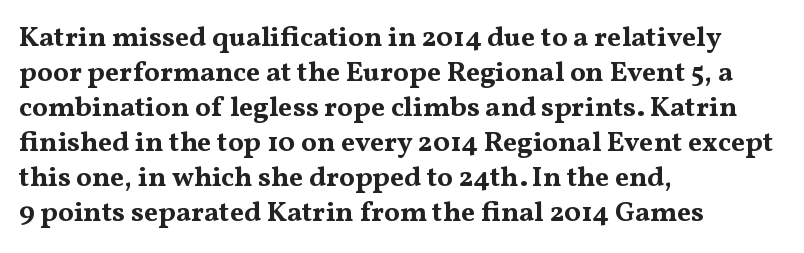
{"serif": "yes", "italic": "no", "bold": "yes", "weight": "bold", "width": "wide", "stroke_contrast": "medium", "x_height": "medium", "monospaced": "no", "underline": "no", "align": "left", "line_spacing": "normal", "line_spacing_ratio": 1.25, "letter_spacing": "normal", "letter_spacing_em": 0.0, "glyph_px": 28}
